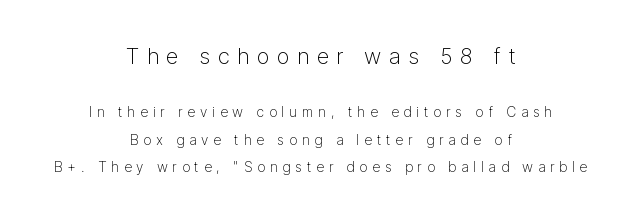
{"italic": "no", "bold": "no", "underline": "no", "align": "center", "line_spacing": "loose", "line_spacing_ratio": 1.97, "letter_spacing": "wide", "letter_spacing_em": 0.34, "larger_block": "first", "size_ratio": 1.57, "glyph_px": 22}
